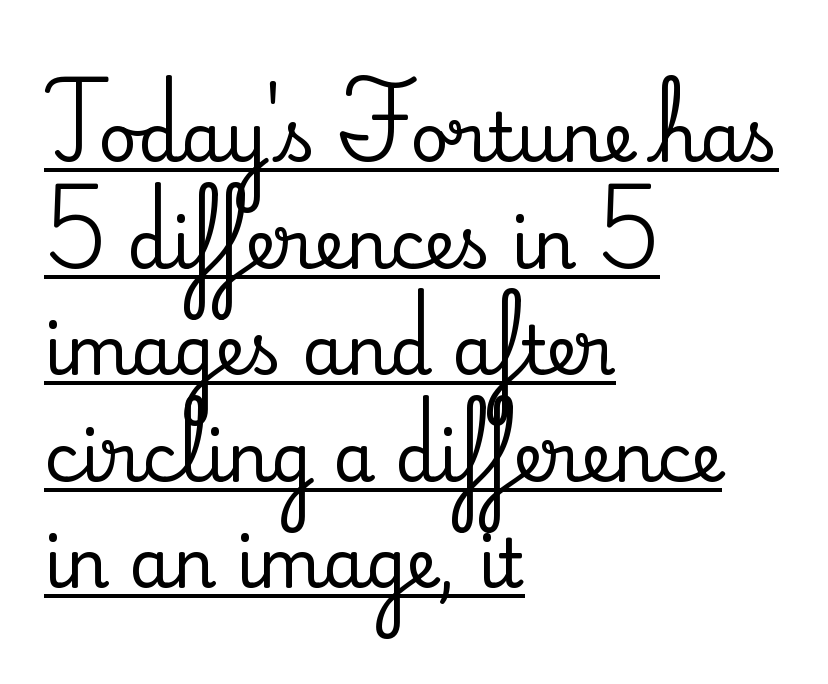
Observe the ordinary spacing: letters are neighbours, not strangers. Unlike italic type, these characters show no tilt at all. The rendering uses natural spacing where letterforms have individual widths. These characters rest on top of a visible drawn line.
